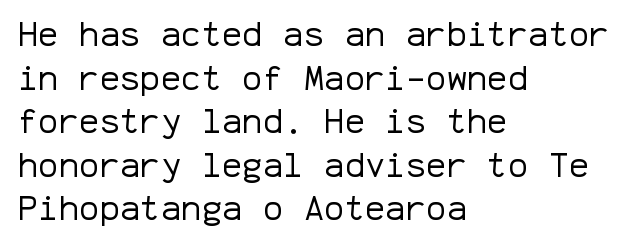
{"serif": "no", "italic": "no", "bold": "no", "weight": "regular", "width": "normal", "stroke_contrast": "low", "x_height": "medium", "monospaced": "yes", "underline": "no", "align": "left", "line_spacing": "normal", "line_spacing_ratio": 1.28, "letter_spacing": "normal", "letter_spacing_em": 0.0, "glyph_px": 34}
